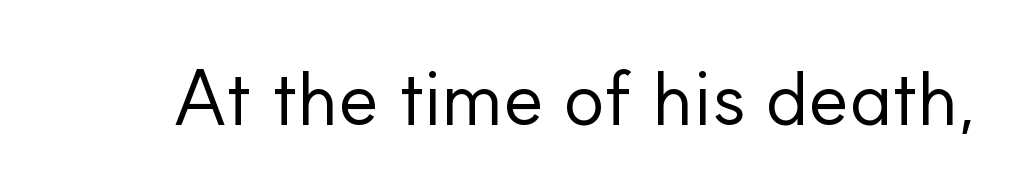
{"serif": "no", "italic": "no", "bold": "no", "weight": "regular", "width": "normal", "stroke_contrast": "low", "x_height": "small", "monospaced": "no", "underline": "no", "letter_spacing": "normal", "letter_spacing_em": 0.0, "glyph_px": 77}
